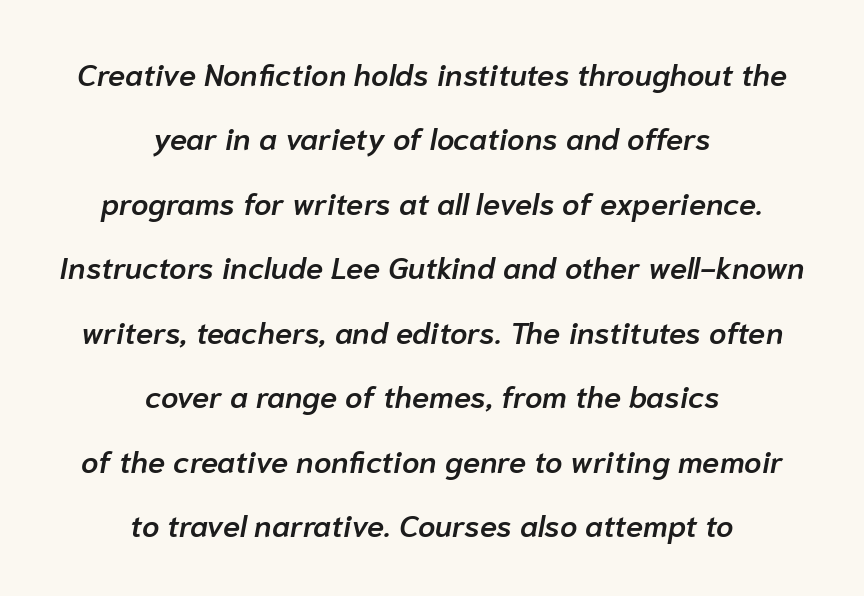
{"italic": "yes", "lean": "right", "slant_degrees": 10, "bold": "semi", "weight": "semibold", "width": "normal", "stroke_contrast": "low", "x_height": "medium", "monospaced": "no", "underline": "no", "align": "center", "line_spacing": "loose", "line_spacing_ratio": 2.08, "letter_spacing": "normal", "letter_spacing_em": 0.0, "glyph_px": 31}
